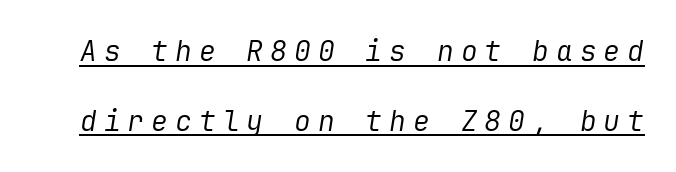
The image shows 28 px regular-weight type, italic (leaning right); set loose line spacing (2.49x), unusually wide letter spacing (+0.25 em), underlined; low stroke contrast and a medium x-height.
